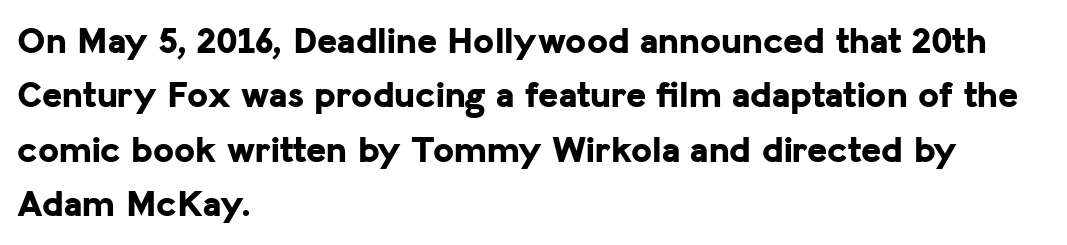
Q: Is the text bold? A: Yes.
Q: Is the text italic (slanted)? A: No, it is upright.
Q: Is the typeface a serif or a sans-serif typeface? A: Sans-serif.
Q: Is the text underlined? A: No.
Q: How is the paragraph aligned? A: Left-aligned.
Q: Is the spacing between letters normal or unusually wide? A: Normal.
Q: Is the spacing between lines tight, normal or loose? A: Normal.
Q: Width (condensed, normal, or wide)? A: Normal.
Q: Stroke contrast? A: Low.
Q: x-height? A: Medium.
Q: Monospaced? A: No.
